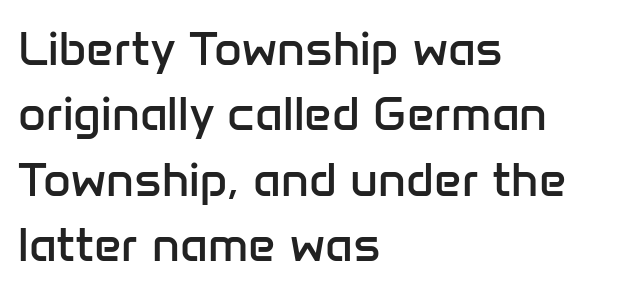
The image shows 48 px regular-weight sans-serif type, upright; set left-aligned, normal line spacing (1.36x), normal letter spacing, not underlined; low stroke contrast and a medium x-height.
